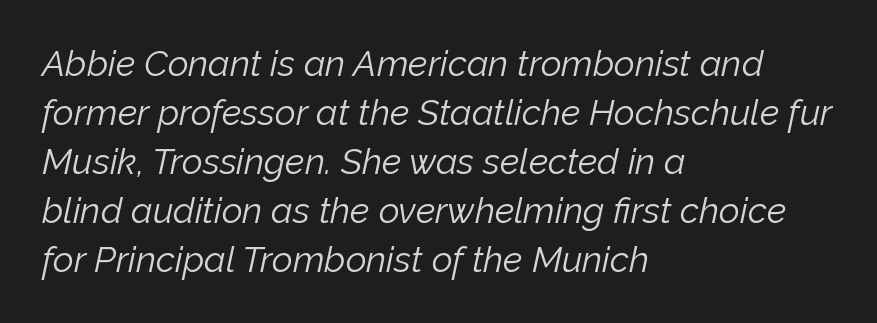
The image shows 36 px light type, italic (leaning right); set left-aligned, normal line spacing (1.36x), normal letter spacing, not underlined; low stroke contrast and a medium x-height.
